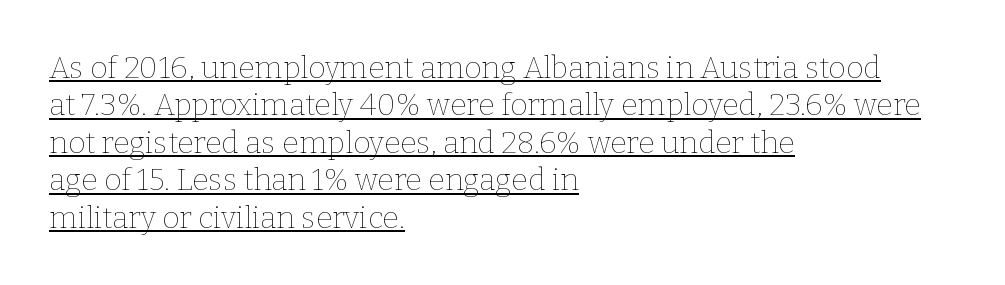
A classic flush-left, rag-right setting is used for this passage. Weight class: somewhere from thin through regular. Normally led — the rows are evenly, conventionally spaced. The face used here is proportionally spaced, like ordinary book or web type. Rendered with straight, roman letterforms. Observe the ordinary spacing: letters are neighbours, not strangers.
